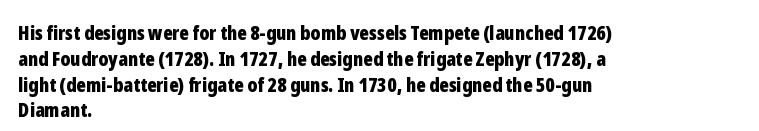
A typesetter would call this zero additional tracking. A classic flush-left, rag-right setting is used for this passage. The letters stand upright; this is a roman face. The glyphs are unaccompanied by any horizontal stroke below them. Line spacing here is normal.
